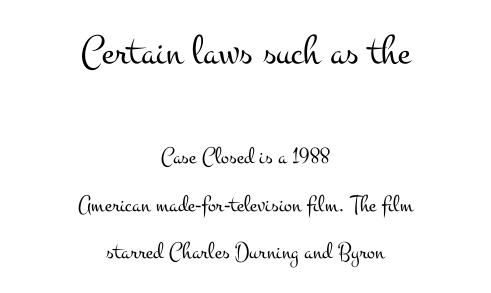
Q: Is the text bold? A: No.
Q: Is the text italic (slanted)? A: Yes.
Q: Is the typeface a serif or a sans-serif typeface? A: Serif.
Q: Is the text underlined? A: No.
Q: How is the paragraph aligned? A: Centered.
Q: Is the spacing between letters normal or unusually wide? A: Normal.
Q: Is the spacing between lines tight, normal or loose? A: Loose.
Q: Which block of text is set in a larger size, the first (top) or the second (bottom)? A: The first (top) one.
Q: Width (condensed, normal, or wide)? A: Wide.
Q: Stroke contrast? A: Medium.
Q: x-height? A: Small.
Q: Monospaced? A: No.
